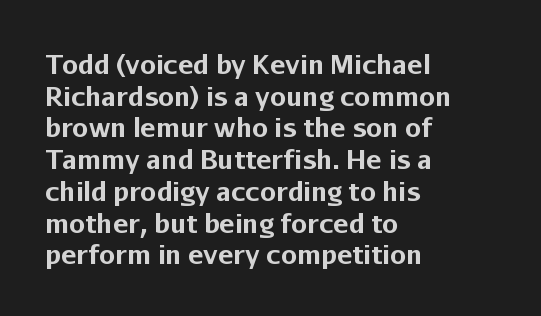
The image shows 26 px bold type, upright; set left-aligned, line spacing 1.22x, normal letter spacing, not underlined.
